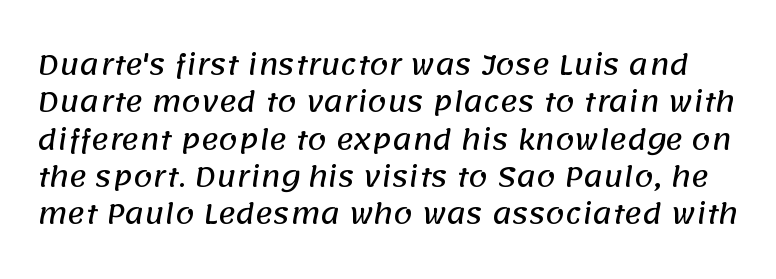
The image shows 27 px text type; set normal line spacing (1.38x), normal letter spacing, not underlined.
